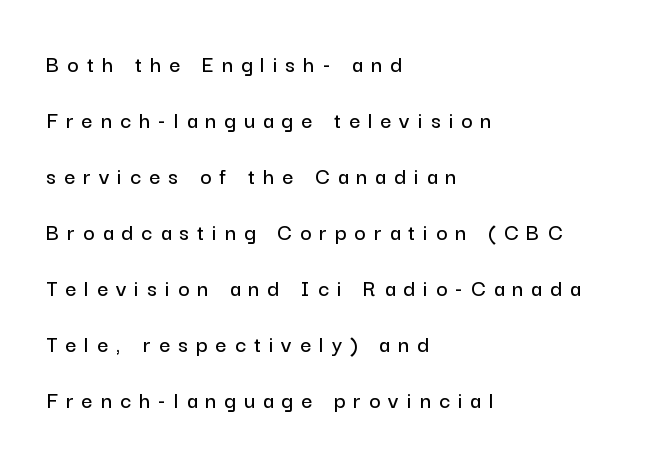
{"italic": "no", "underline": "no", "align": "left", "line_spacing": "loose", "line_spacing_ratio": 2.33, "letter_spacing": "wide", "letter_spacing_em": 0.34, "glyph_px": 24}
